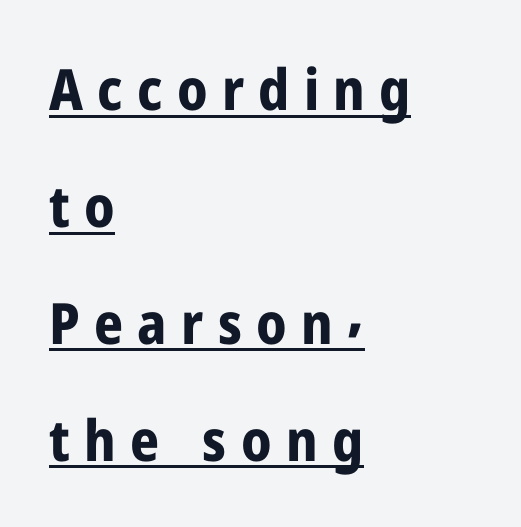
Q: Is the text bold? A: Yes.
Q: Is the text italic (slanted)? A: No, it is upright.
Q: Is the typeface a serif or a sans-serif typeface? A: Sans-serif.
Q: Is the text underlined? A: Yes.
Q: How is the paragraph aligned? A: Left-aligned.
Q: Is the spacing between letters normal or unusually wide? A: Unusually wide.
Q: Is the spacing between lines tight, normal or loose? A: Loose.
Q: Width (condensed, normal, or wide)? A: Condensed.
Q: Stroke contrast? A: Low.
Q: x-height? A: Medium.
Q: Monospaced? A: No.
